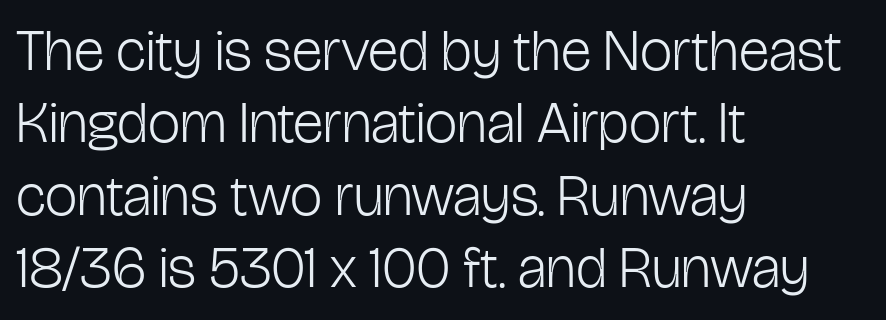
The lettering holds an erect, upright posture throughout. The gap between lines stays unmarked. The rendering uses natural spacing where letterforms have individual widths. Line beginnings align vertically; line endings do not. The designer went with a sans here, leaving each stem footless. Stems and bowls with no extra thickness — not bold.
